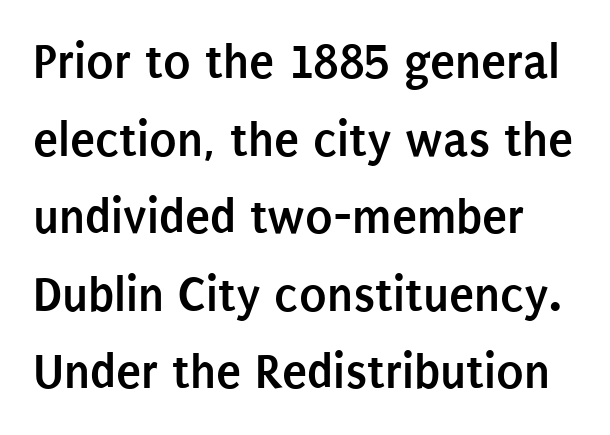
Q: Is the text bold? A: Yes.
Q: Is the text italic (slanted)? A: No, it is upright.
Q: Is the typeface a serif or a sans-serif typeface? A: Sans-serif.
Q: Is the text underlined? A: No.
Q: Is the spacing between letters normal or unusually wide? A: Normal.
Q: Is the spacing between lines tight, normal or loose? A: Normal.
Q: Width (condensed, normal, or wide)? A: Condensed.
Q: Stroke contrast? A: Low.
Q: x-height? A: Large.
Q: Monospaced? A: No.
